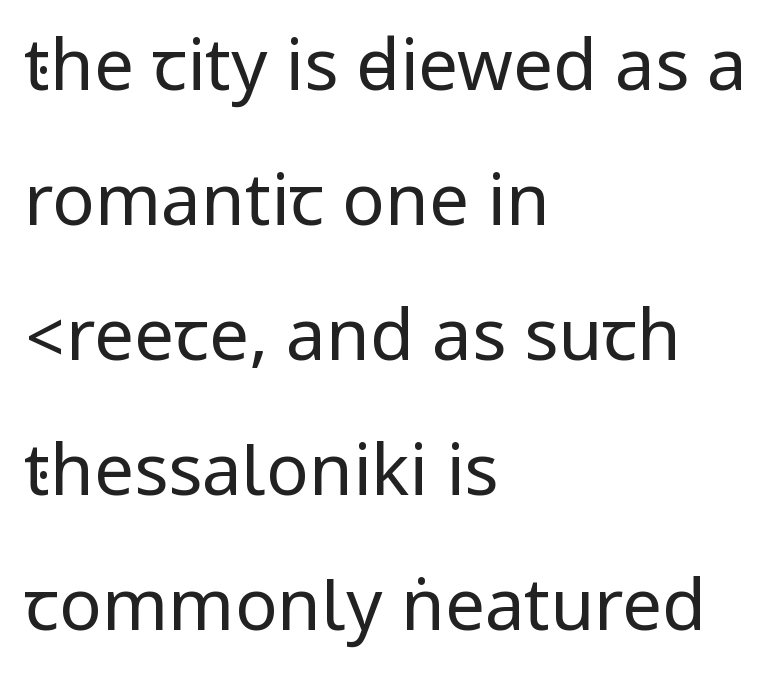
Q: Is the text bold? A: No.
Q: Is the text italic (slanted)? A: No, it is upright.
Q: Is the typeface a serif or a sans-serif typeface? A: Sans-serif.
Q: Is the text underlined? A: No.
Q: How is the paragraph aligned? A: Left-aligned.
Q: Is the spacing between letters normal or unusually wide? A: Normal.
Q: Is the spacing between lines tight, normal or loose? A: Loose.
Q: Width (condensed, normal, or wide)? A: Condensed.
Q: Stroke contrast? A: Low.
